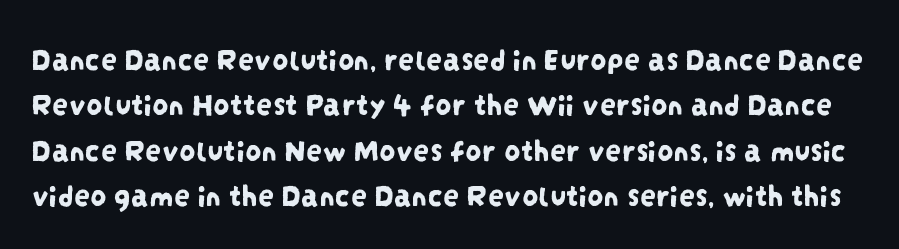
Q: Is the typeface a serif or a sans-serif typeface? A: Sans-serif.
Q: Is the text underlined? A: No.
Q: Is the spacing between letters normal or unusually wide? A: Normal.
Q: Is the spacing between lines tight, normal or loose? A: Normal.
Q: Width (condensed, normal, or wide)? A: Condensed.
Q: Stroke contrast? A: Low.
Q: x-height? A: Large.
Q: Monospaced? A: No.
